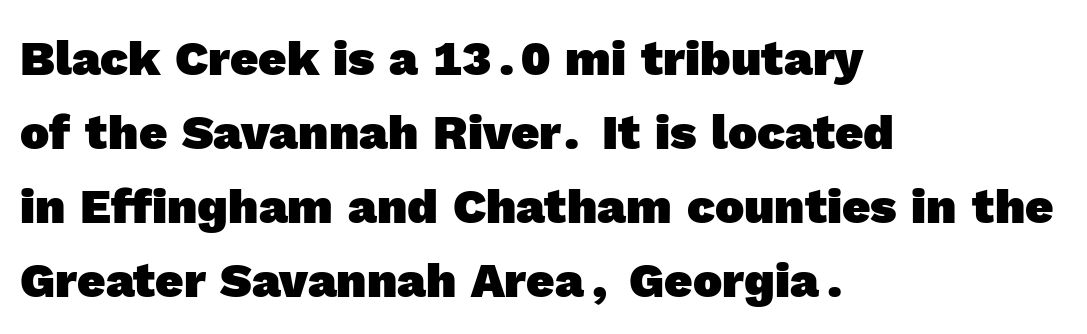
Q: Is the text bold? A: Yes.
Q: Is the typeface a serif or a sans-serif typeface? A: Sans-serif.
Q: Is the text underlined? A: No.
Q: How is the paragraph aligned? A: Left-aligned.
Q: Is the spacing between letters normal or unusually wide? A: Normal.
Q: Is the spacing between lines tight, normal or loose? A: Normal.
Q: Width (condensed, normal, or wide)? A: Normal.
Q: x-height? A: Medium.
Q: Monospaced? A: No.
